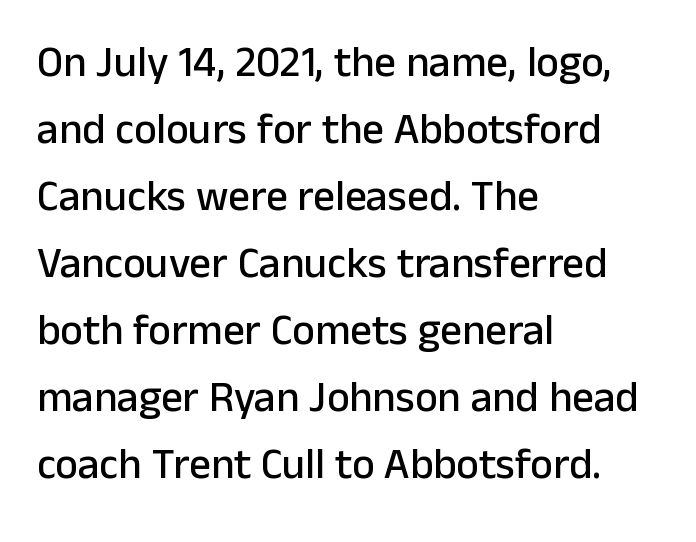
You can tell from the bare stems that sans-serif type was used. A normal amount of white space separates one row of letters from the next. Note the varied advance widths — an 'i' is clearly narrower than an 'm'. Spacing between characters is what you'd get straight out of the box.
